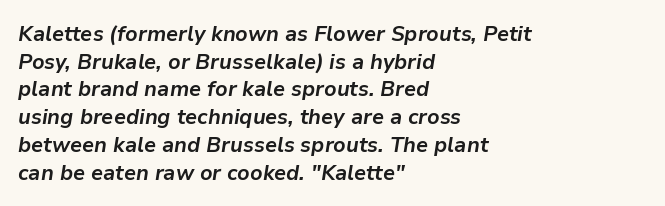
{"italic": "yes", "lean": "right", "slant_degrees": 9, "bold": "yes", "underline": "no", "align": "left", "line_spacing": "normal", "line_spacing_ratio": 1.26, "letter_spacing": "normal", "letter_spacing_em": 0.0, "glyph_px": 22}
